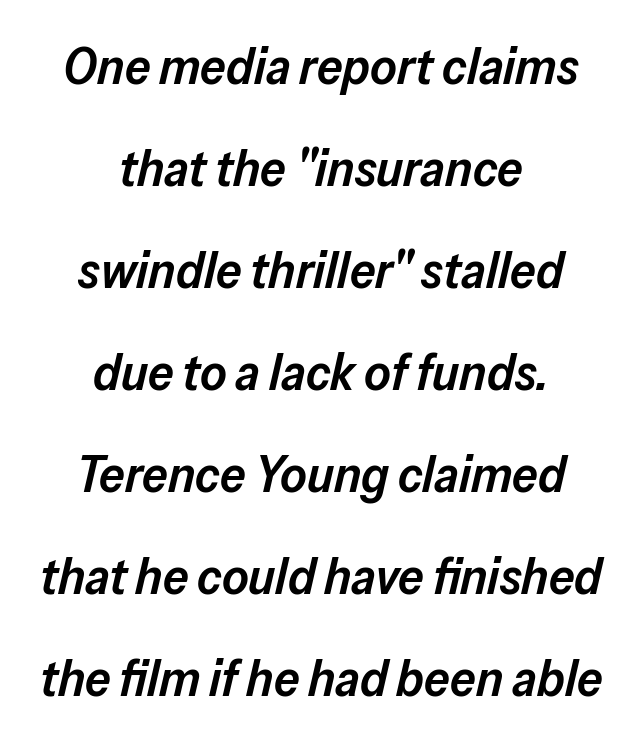
The vertical gap from one line to the next is large. Underline: absent. The letters advance in unequal steps, a hallmark of proportional type. Italic: yes, the glyphs are oblique. Students, note that the glyphs here touch the page at normal intervals. Summary of weight: moderately heavy, a semibold.
